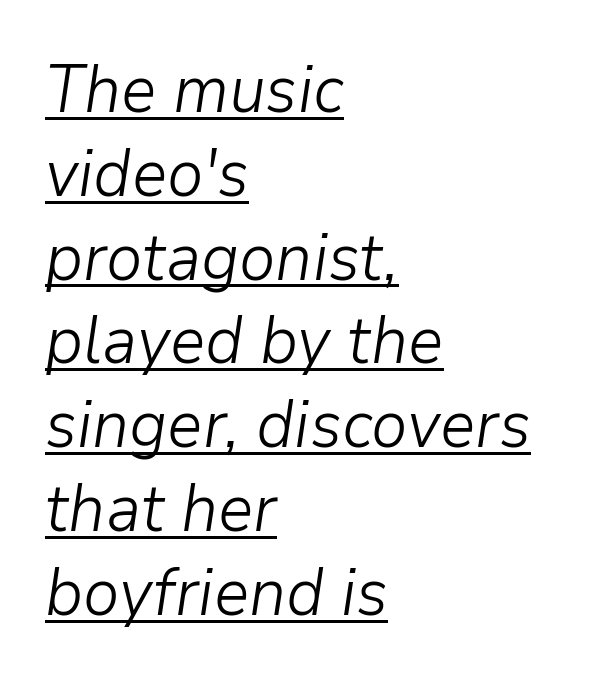
The image shows 66 px light type, italic (leaning right); set left-aligned, normal line spacing (1.27x), normal letter spacing, underlined; low stroke contrast and a medium x-height.
